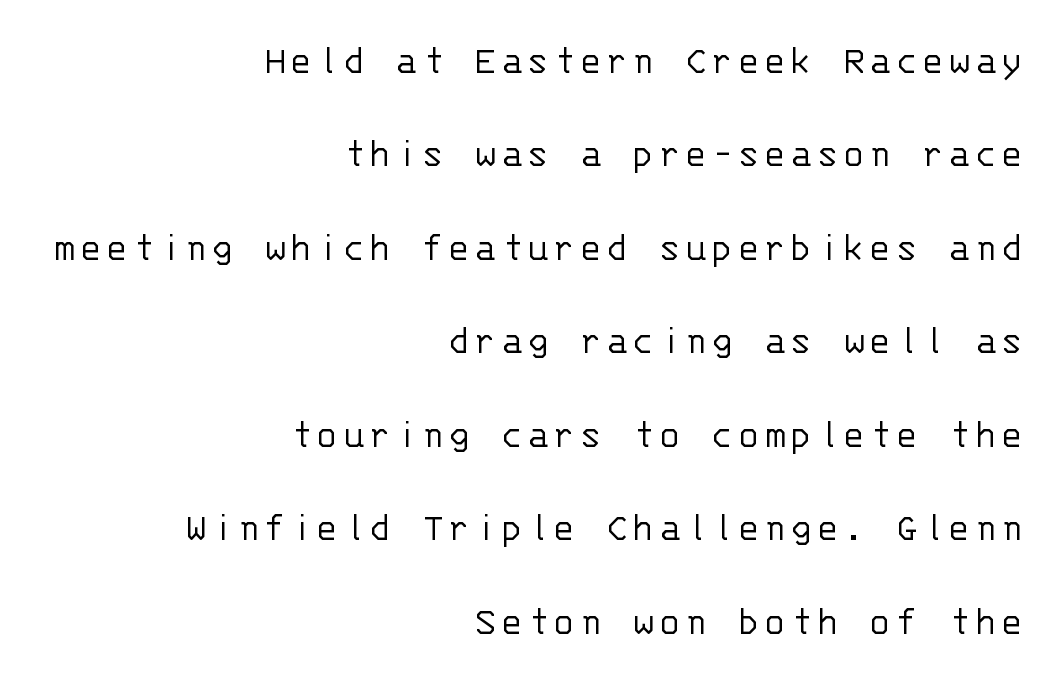
Q: Is the text bold? A: No.
Q: Is the text italic (slanted)? A: No, it is upright.
Q: Is the typeface a serif or a sans-serif typeface? A: Sans-serif.
Q: Is the text underlined? A: No.
Q: How is the paragraph aligned? A: Right-aligned.
Q: Is the spacing between lines tight, normal or loose? A: Loose.
Q: Width (condensed, normal, or wide)? A: Normal.
Q: Stroke contrast? A: Low.
Q: x-height? A: Large.
Q: Monospaced? A: Yes.
